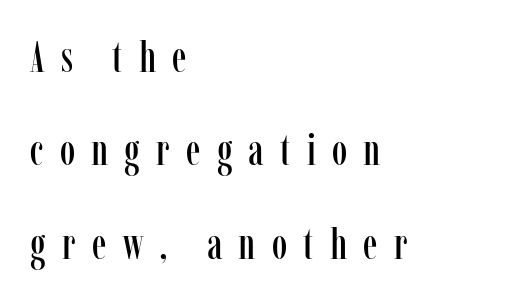
Q: Is the text italic (slanted)? A: No, it is upright.
Q: Is the typeface a serif or a sans-serif typeface? A: Serif.
Q: Is the text underlined? A: No.
Q: How is the paragraph aligned? A: Left-aligned.
Q: Is the spacing between letters normal or unusually wide? A: Unusually wide.
Q: Is the spacing between lines tight, normal or loose? A: Loose.
Q: Width (condensed, normal, or wide)? A: Condensed.
Q: Stroke contrast? A: Low.
Q: x-height? A: Medium.
Q: Monospaced? A: No.
